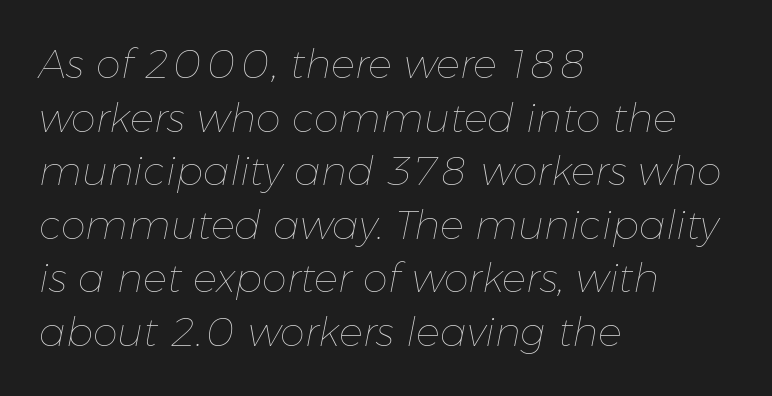
No extra tracking has been applied to these lines. If you drew a line through each stem, it would be angled. Each new line begins a customary step beneath the previous one. These lines are rendered in a variable-pitch font. Caption: face not bold, strokes unweighted. The space directly below the letters is spotless.
